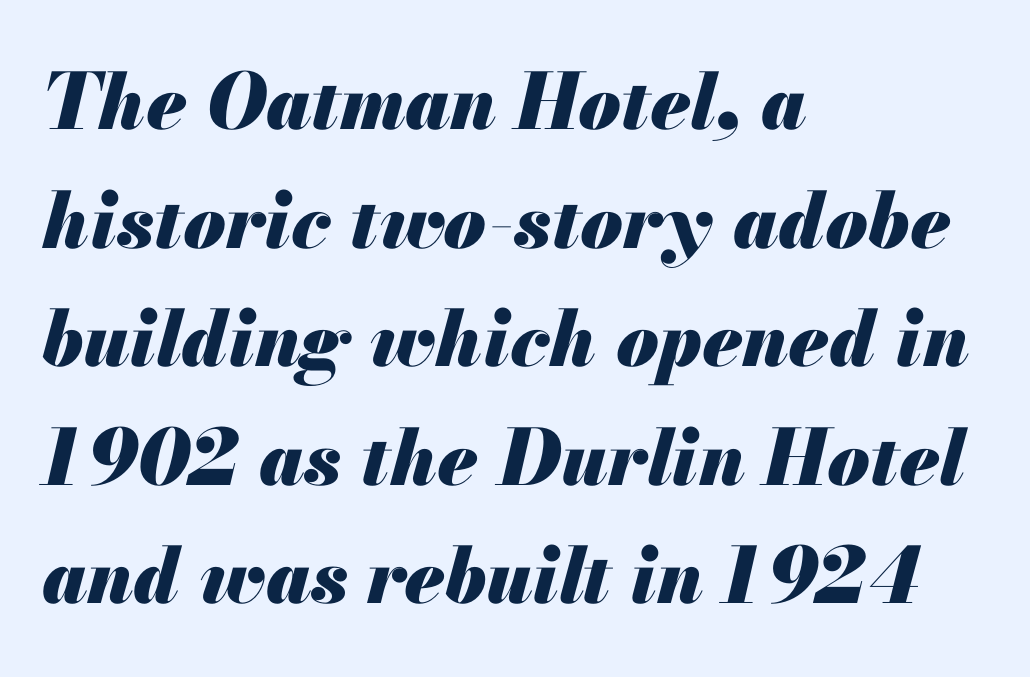
Looking at the ascenders, they clearly lean. A bare baseline throughout the passage. Do the characters align in a grid? No, the font is proportional. A typesetter would call this zero additional tracking.
